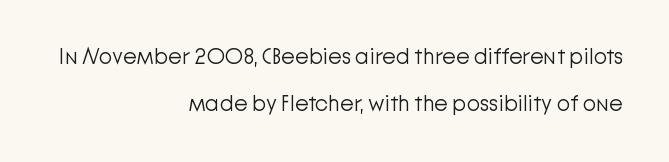
The image shows 22 px text type, upright; set right-aligned, loose line spacing (2.13x), normal letter spacing, not underlined.
